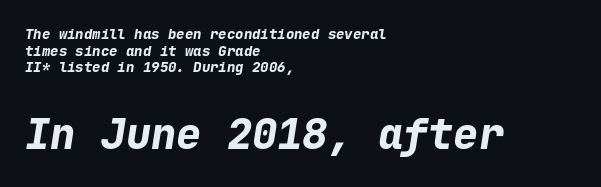
Q: Is the text bold? A: Yes.
Q: Is the text italic (slanted)? A: Yes, it leans right by about 9 degrees.
Q: Is the text underlined? A: No.
Q: How is the paragraph aligned? A: Left-aligned.
Q: Is the spacing between letters normal or unusually wide? A: Normal.
Q: Which block of text is set in a larger size, the first (top) or the second (bottom)? A: The second (bottom) one.
Q: Width (condensed, normal, or wide)? A: Normal.
Q: Stroke contrast? A: Low.
Q: x-height? A: Medium.
Q: Monospaced? A: Yes.
